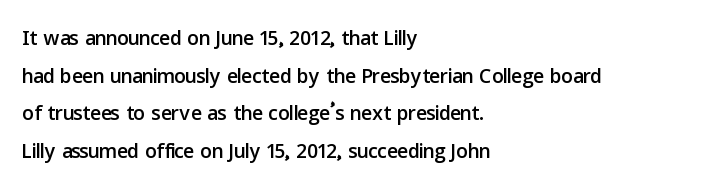
Q: Is the text italic (slanted)? A: No, it is upright.
Q: Is the typeface a serif or a sans-serif typeface? A: Sans-serif.
Q: Is the text underlined? A: No.
Q: How is the paragraph aligned? A: Left-aligned.
Q: Is the spacing between letters normal or unusually wide? A: Normal.
Q: Is the spacing between lines tight, normal or loose? A: Normal.
Q: Width (condensed, normal, or wide)? A: Normal.
Q: Stroke contrast? A: Low.
Q: x-height? A: Medium.
Q: Monospaced? A: No.
